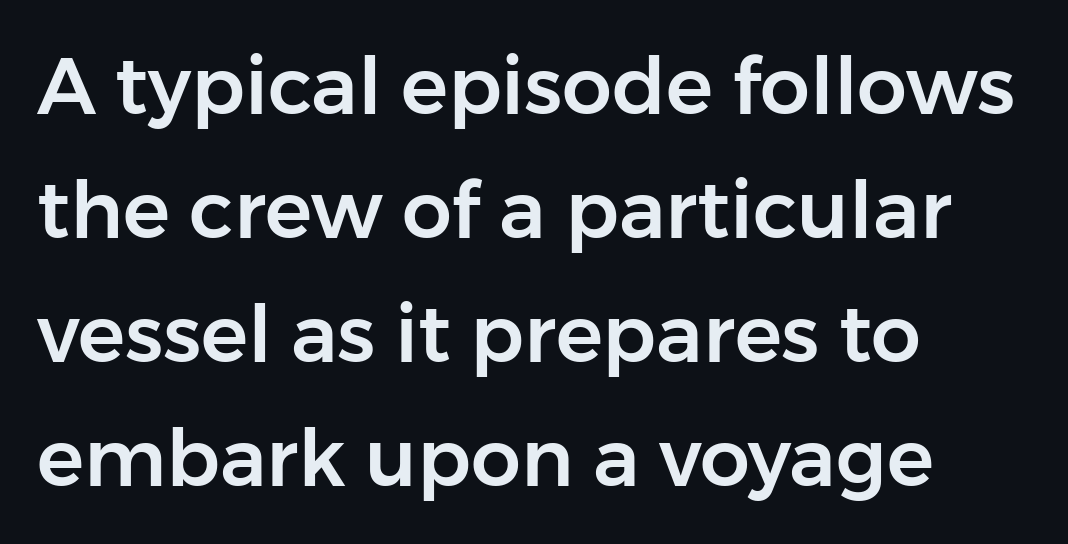
Is the letter spacing exaggerated? No — it looks like the ordinary default. If you drew a ruler down the left edge, every line would touch it. No feet cap the strokes, marking this as sans-serif type. Regarding leading, the lines here are spaced in the standard way. No italicization has been applied; the sample stays upright. Each row of text sits above clean, open space.
